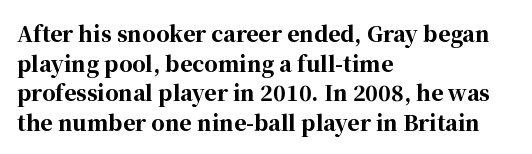
The image shows 21 px bold type, upright; set left-aligned, normal line spacing (1.41x), normal letter spacing, not underlined.
